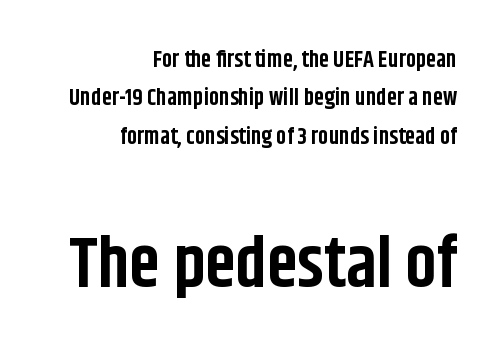
This rendering leaves character spacing at its baseline value. If you squint, the bottom block still reads clearly — it's the larger of the two. Regarding leading, the lines here are spaced in the standard way. Proportional: the letters do not fall into vertical columns. No italicization has been applied; the sample stays upright.
